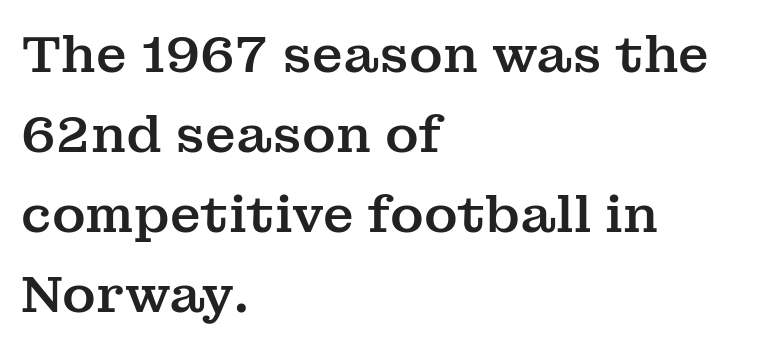
Leading matches the norm, producing a regular column. Varying glyph widths throughout — classic text-font behaviour. You could call the tracking neutral — neither tight nor loose. This is serif lettering, the kind often seen in printed books. Decoration check: the copy has no underline. The rendering anchors every line to the left-hand side.
